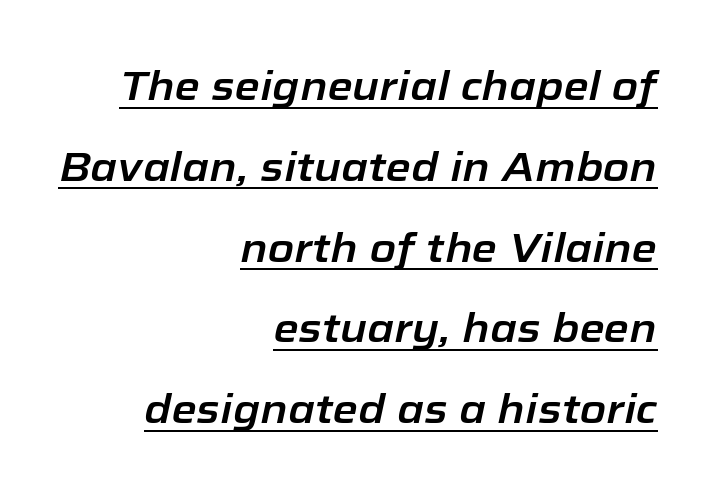
The image shows 41 px text type, italic (leaning right); set right-aligned, loose line spacing (1.97x), normal letter spacing, underlined; low stroke contrast and a medium x-height.
